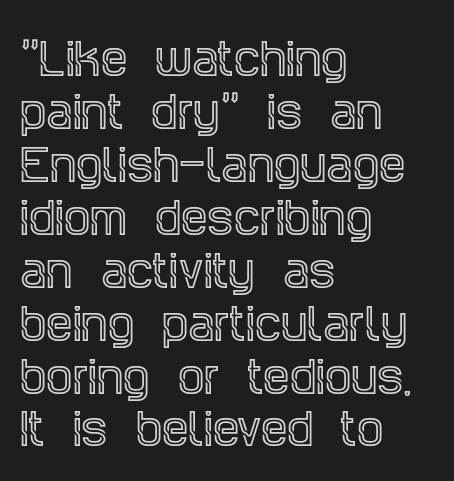
Q: Is the text italic (slanted)? A: No, it is upright.
Q: Is the typeface a serif or a sans-serif typeface? A: Serif.
Q: Is the text underlined? A: No.
Q: How is the paragraph aligned? A: Left-aligned.
Q: Is the spacing between letters normal or unusually wide? A: Normal.
Q: Is the spacing between lines tight, normal or loose? A: Normal.
Q: Width (condensed, normal, or wide)? A: Condensed.
Q: x-height? A: Large.
Q: Monospaced? A: No.
